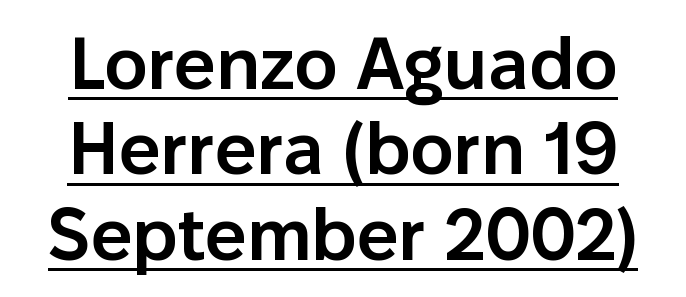
Q: Is the text bold? A: Semi-bold.
Q: Is the text italic (slanted)? A: No, it is upright.
Q: Is the typeface a serif or a sans-serif typeface? A: Sans-serif.
Q: Is the text underlined? A: Yes.
Q: Is the spacing between letters normal or unusually wide? A: Normal.
Q: Width (condensed, normal, or wide)? A: Normal.
Q: Stroke contrast? A: Low.
Q: x-height? A: Medium.
Q: Monospaced? A: No.
